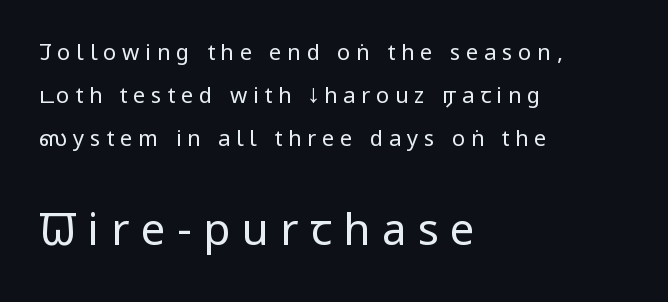
Q: Is the text bold? A: No.
Q: Is the text italic (slanted)? A: No, it is upright.
Q: Is the typeface a serif or a sans-serif typeface? A: Sans-serif.
Q: Is the text underlined? A: No.
Q: How is the paragraph aligned? A: Left-aligned.
Q: Is the spacing between letters normal or unusually wide? A: Unusually wide.
Q: Is the spacing between lines tight, normal or loose? A: Loose.
Q: Which block of text is set in a larger size, the first (top) or the second (bottom)? A: The second (bottom) one.
Q: Width (condensed, normal, or wide)? A: Condensed.
Q: Stroke contrast? A: Low.
Q: x-height? A: Large.
Q: Monospaced? A: No.
